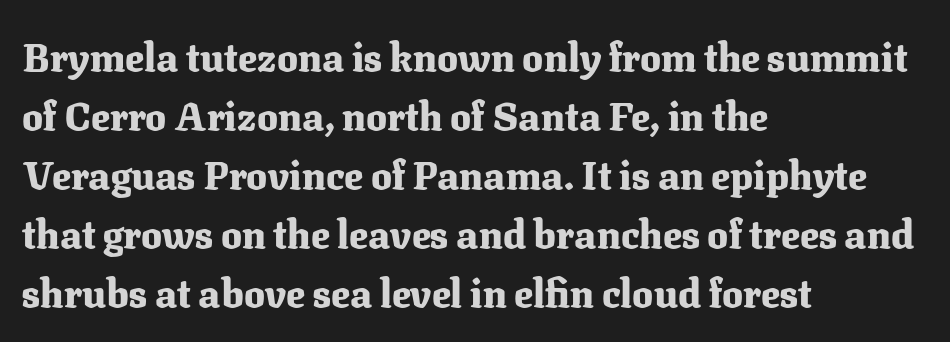
Q: Is the text bold? A: Yes.
Q: Is the text italic (slanted)? A: No, it is upright.
Q: Is the typeface a serif or a sans-serif typeface? A: Serif.
Q: Is the text underlined? A: No.
Q: How is the paragraph aligned? A: Left-aligned.
Q: Is the spacing between letters normal or unusually wide? A: Normal.
Q: Is the spacing between lines tight, normal or loose? A: Normal.
Q: Width (condensed, normal, or wide)? A: Normal.
Q: Stroke contrast? A: Medium.
Q: x-height? A: Medium.
Q: Monospaced? A: No.
